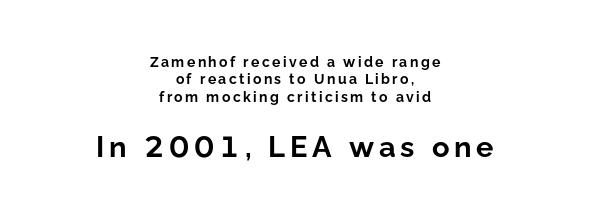
{"serif": "no", "italic": "no", "bold": "yes", "weight": "bold", "width": "normal", "stroke_contrast": "low", "x_height": "medium", "monospaced": "no", "underline": "no", "align": "center", "line_spacing": "normal", "line_spacing_ratio": 1.25, "larger_block": "second", "size_ratio": 2.07, "glyph_px": 29}
